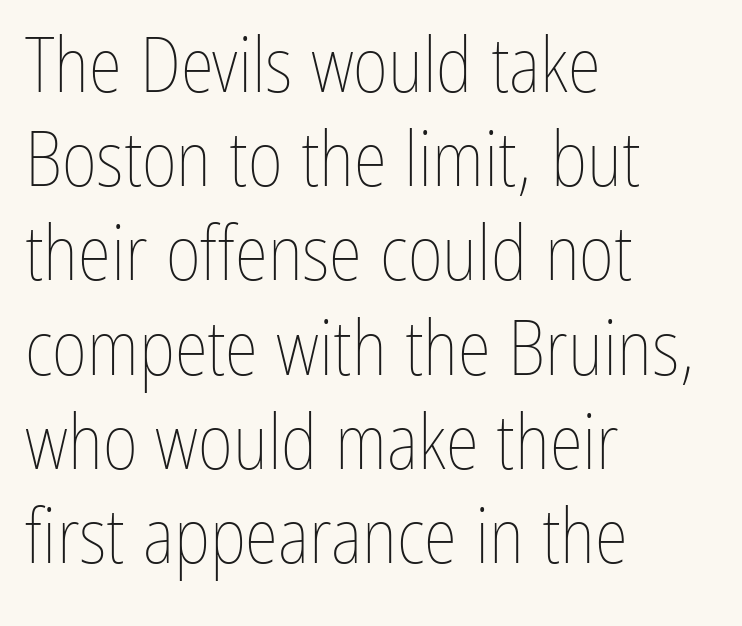
The image shows 76 px thin, condensed type, upright; set left-aligned, line spacing 1.24x, normal letter spacing, not underlined; low stroke contrast and a medium x-height.
